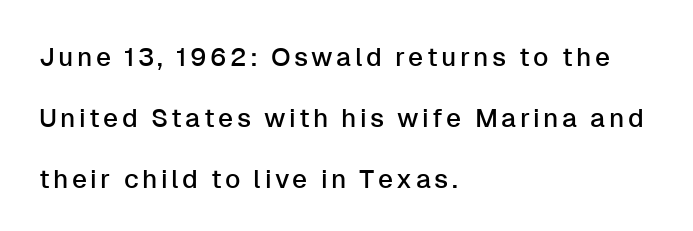
The image shows 26 px text type, upright; set left-aligned, loose line spacing (2.34x), not underlined.
